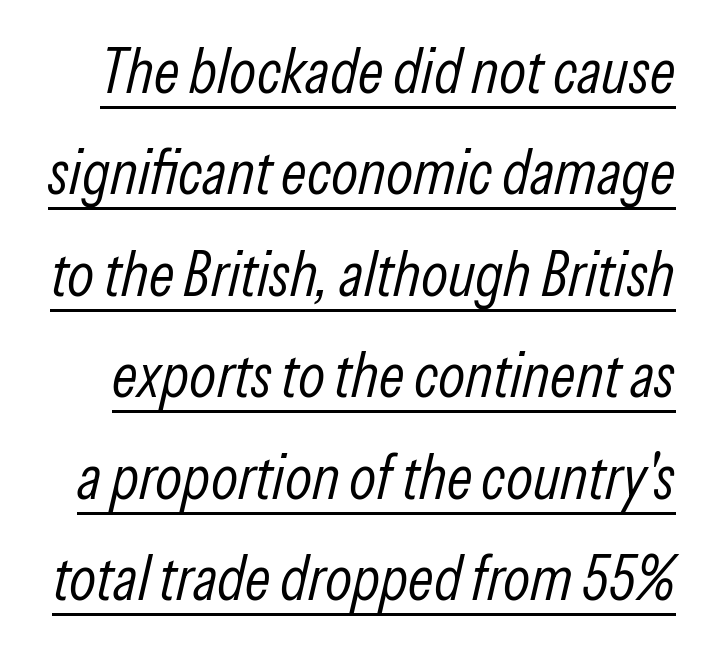
Q: Is the text bold? A: No.
Q: Is the text italic (slanted)? A: Yes, it leans right by about 13 degrees.
Q: Is the text underlined? A: Yes.
Q: Is the spacing between letters normal or unusually wide? A: Normal.
Q: Is the spacing between lines tight, normal or loose? A: Normal.
Q: Width (condensed, normal, or wide)? A: Condensed.
Q: Stroke contrast? A: Low.
Q: x-height? A: Medium.
Q: Monospaced? A: No.
